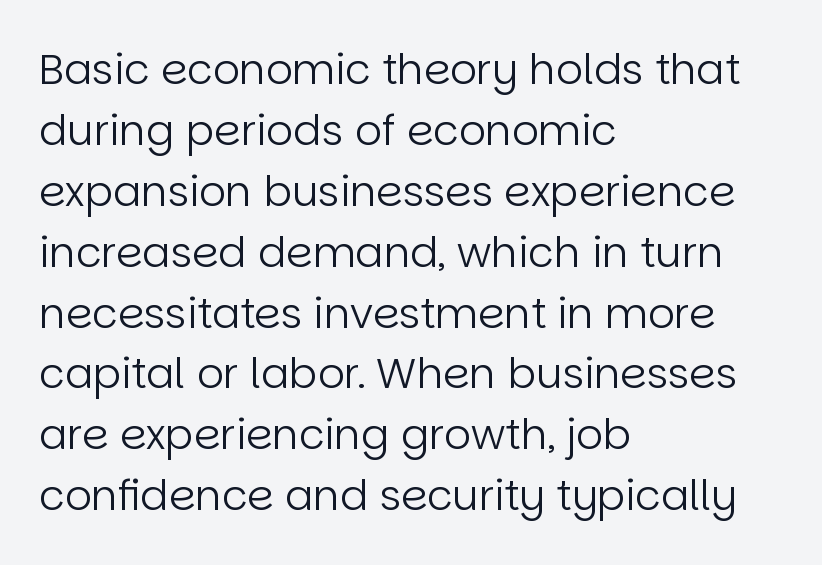
The image shows 42 px regular-weight sans-serif type, upright; set left-aligned, normal line spacing (1.45x), normal letter spacing, not underlined; low stroke contrast and a large x-height.
